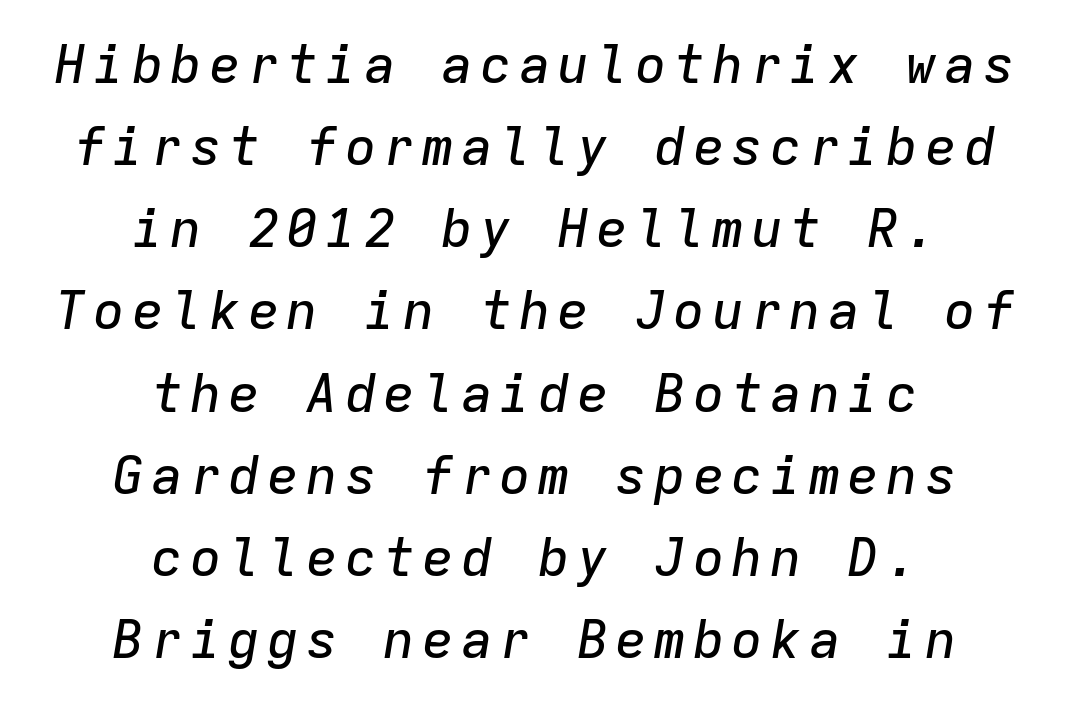
Q: Is the text italic (slanted)? A: Yes, it leans right by about 9 degrees.
Q: Is the text underlined? A: No.
Q: How is the paragraph aligned? A: Centered.
Q: Is the spacing between lines tight, normal or loose? A: Normal.
Q: Width (condensed, normal, or wide)? A: Normal.
Q: Stroke contrast? A: Low.
Q: x-height? A: Medium.
Q: Monospaced? A: Yes.
